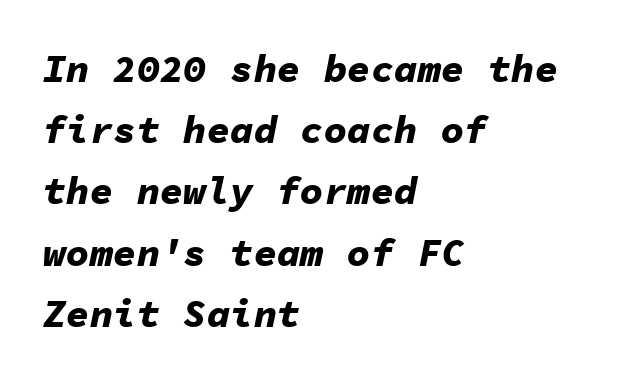
Q: Is the text bold? A: Yes.
Q: Is the text italic (slanted)? A: Yes, it leans right by about 11 degrees.
Q: Is the text underlined? A: No.
Q: How is the paragraph aligned? A: Left-aligned.
Q: Is the spacing between letters normal or unusually wide? A: Normal.
Q: Is the spacing between lines tight, normal or loose? A: Normal.
Q: Width (condensed, normal, or wide)? A: Normal.
Q: Stroke contrast? A: Low.
Q: x-height? A: Medium.
Q: Monospaced? A: Yes.
